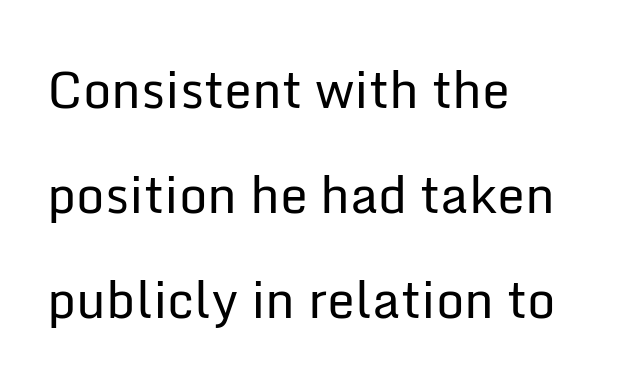
Q: Is the text bold? A: No.
Q: Is the text italic (slanted)? A: No, it is upright.
Q: Is the typeface a serif or a sans-serif typeface? A: Sans-serif.
Q: Is the text underlined? A: No.
Q: How is the paragraph aligned? A: Left-aligned.
Q: Is the spacing between letters normal or unusually wide? A: Normal.
Q: Is the spacing between lines tight, normal or loose? A: Loose.
Q: Width (condensed, normal, or wide)? A: Normal.
Q: Stroke contrast? A: Low.
Q: x-height? A: Medium.
Q: Monospaced? A: No.
